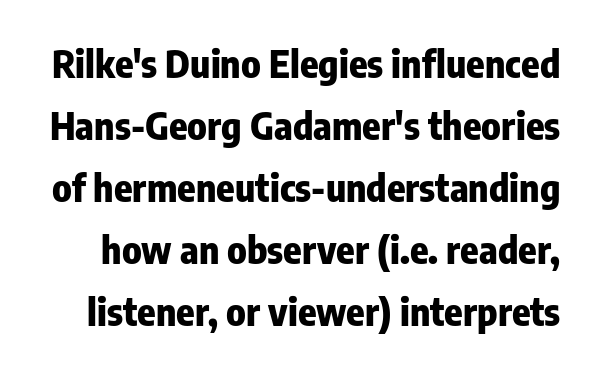
{"serif": "no", "italic": "no", "bold": "yes", "weight": "heavy", "width": "condensed", "stroke_contrast": "low", "x_height": "medium", "monospaced": "no", "underline": "no", "line_spacing": "normal", "line_spacing_ratio": 1.63, "letter_spacing": "normal", "letter_spacing_em": 0.0, "glyph_px": 38}
